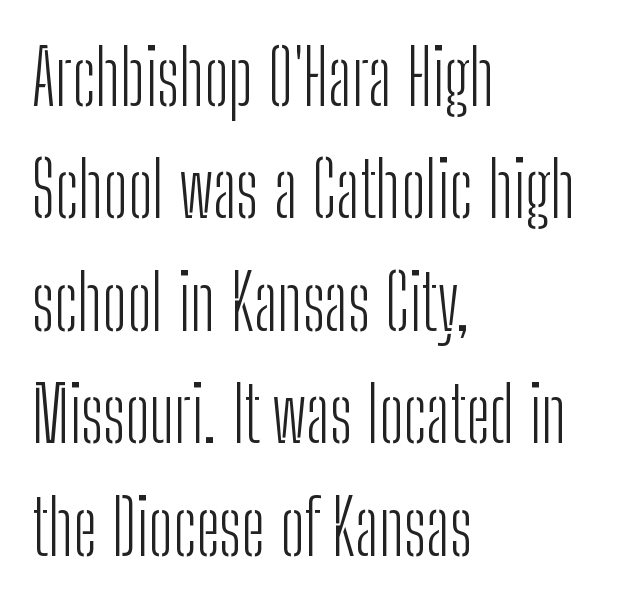
The image shows 75 px light, condensed sans-serif type, upright; set left-aligned, normal line spacing (1.5x), normal letter spacing, not underlined; low stroke contrast and a medium x-height.
